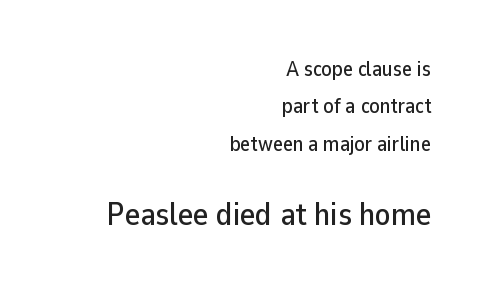
The setting favours the right margin, as signatures and pull-quotes sometimes do. The following chunk of copy outweighs the initial chunk in type size. Short note: letters normally spaced. The glyphs are unaccompanied by any horizontal stroke below them. Classification — sans serif. This is roman type, the default non-slanted kind.
